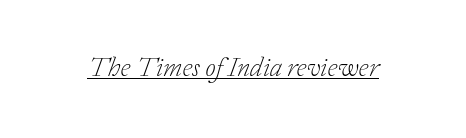
{"italic": "yes", "lean": "right", "slant_degrees": 20, "bold": "no", "underline": "yes", "letter_spacing": "normal", "letter_spacing_em": 0.0, "glyph_px": 27}
